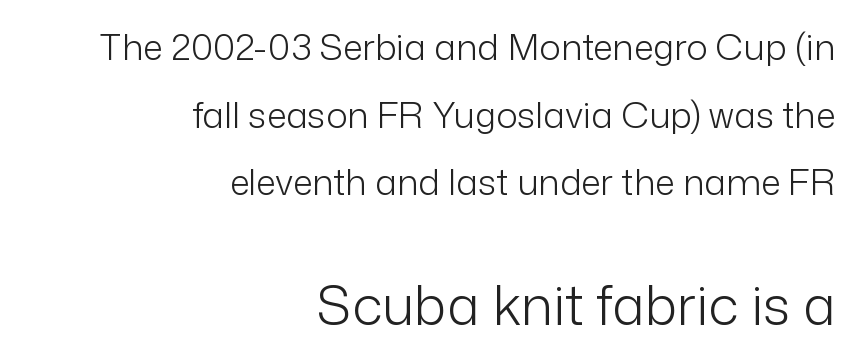
A typesetter would call this proportional, since set widths differ per character. The zone under the glyphs is completely vacant. This is the regular roman posture of the typeface. Character size in the trailing block exceeds that of the leading block. The font sits on the lighter half of the weight spectrum, regular included. This sample uses a sans-serif face.
